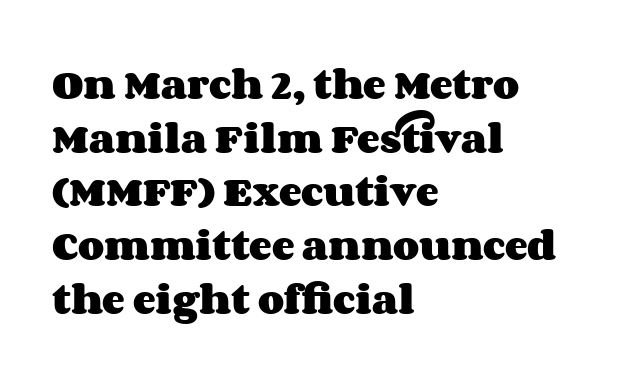
Q: Is the text bold? A: Yes.
Q: Is the text italic (slanted)? A: No, it is upright.
Q: Is the text underlined? A: No.
Q: How is the paragraph aligned? A: Left-aligned.
Q: Is the spacing between letters normal or unusually wide? A: Normal.
Q: Is the spacing between lines tight, normal or loose? A: Normal.
Q: Width (condensed, normal, or wide)? A: Wide.
Q: Stroke contrast? A: Medium.
Q: x-height? A: Large.
Q: Monospaced? A: No.
